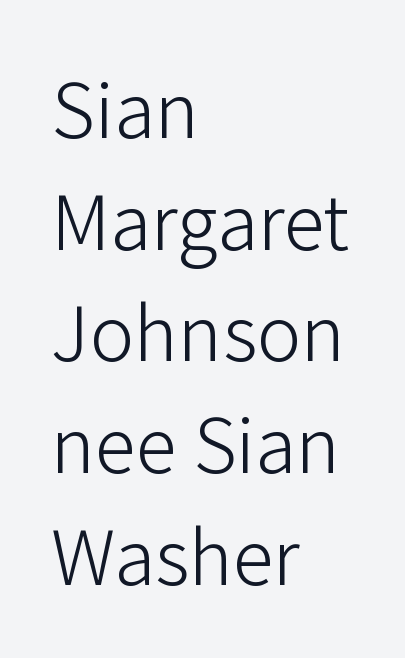
{"serif": "no", "italic": "no", "bold": "no", "weight": "light", "width": "normal", "stroke_contrast": "low", "x_height": "medium", "monospaced": "no", "underline": "no", "align": "left", "line_spacing": "normal", "line_spacing_ratio": 1.49, "letter_spacing": "normal", "letter_spacing_em": 0.0, "glyph_px": 75}
